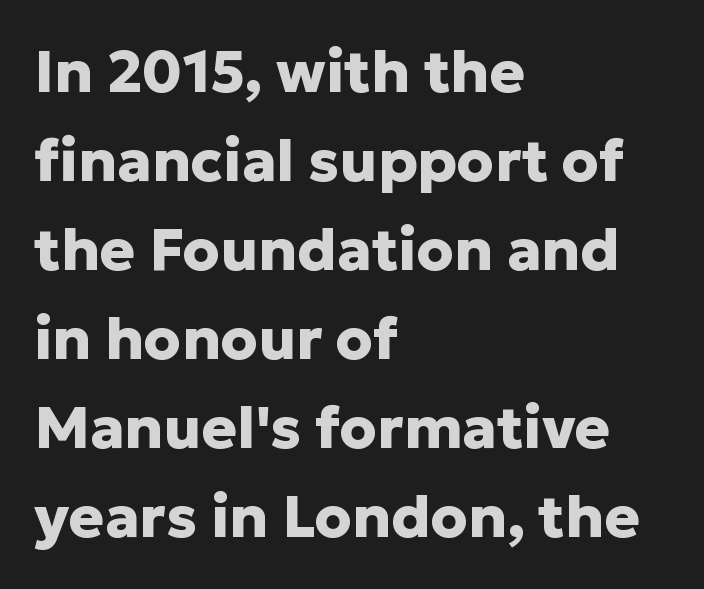
{"serif": "no", "italic": "no", "bold": "yes", "weight": "heavy", "width": "normal", "stroke_contrast": "low", "x_height": "medium", "monospaced": "no", "underline": "no", "align": "left", "line_spacing": "normal", "line_spacing_ratio": 1.51, "letter_spacing": "normal", "letter_spacing_em": 0.0, "glyph_px": 59}
